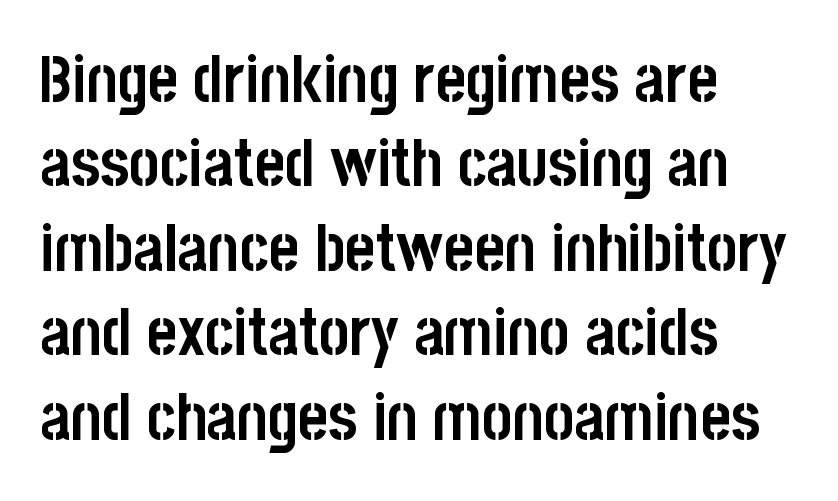
{"serif": "no", "italic": "no", "bold": "yes", "weight": "semibold", "width": "condensed", "stroke_contrast": "low", "x_height": "large", "monospaced": "no", "underline": "no", "align": "left", "line_spacing": "normal", "line_spacing_ratio": 1.3, "letter_spacing": "normal", "letter_spacing_em": 0.0, "glyph_px": 65}
